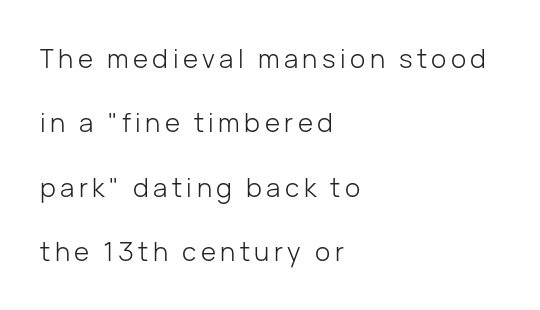
The image shows 26 px text type, upright; set left-aligned, loose line spacing (2.48x), not underlined.
